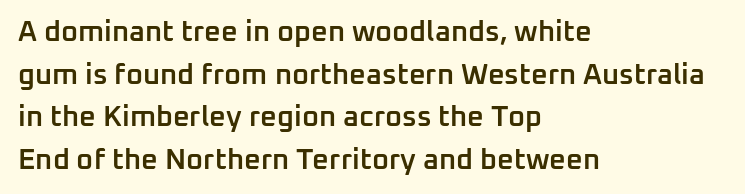
The image shows 29 px semibold sans-serif type, upright; set left-aligned, normal line spacing (1.47x), normal letter spacing, not underlined; low stroke contrast and a medium x-height.
